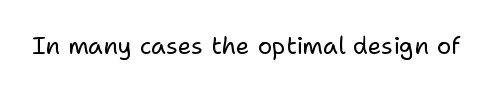
Only glyphs here, with clear space below each row. Notice how the stems are strictly vertical — no italics here. Between one letter and the next there's only the usual sliver of space. Is this a heavy cut? Hardly; it is regular or lighter.
